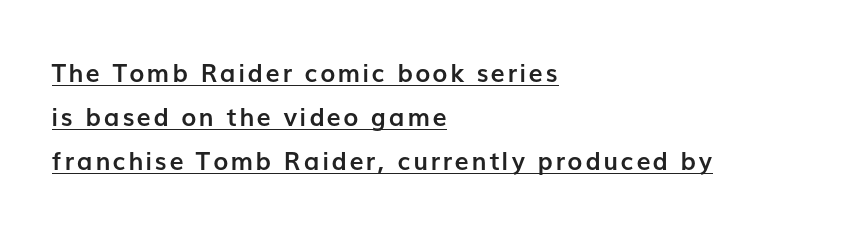
Q: Is the text bold? A: Yes.
Q: Is the text italic (slanted)? A: No, it is upright.
Q: Is the text underlined? A: Yes.
Q: How is the paragraph aligned? A: Left-aligned.
